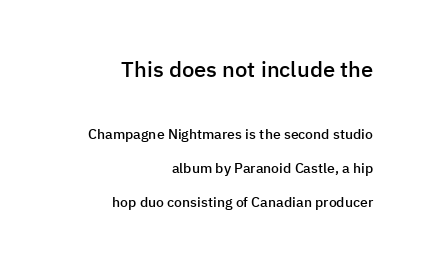
{"italic": "no", "bold": "semi", "underline": "no", "align": "right", "line_spacing": "loose", "line_spacing_ratio": 2.4, "letter_spacing": "normal", "letter_spacing_em": 0.0, "larger_block": "first", "size_ratio": 1.57, "glyph_px": 22}
